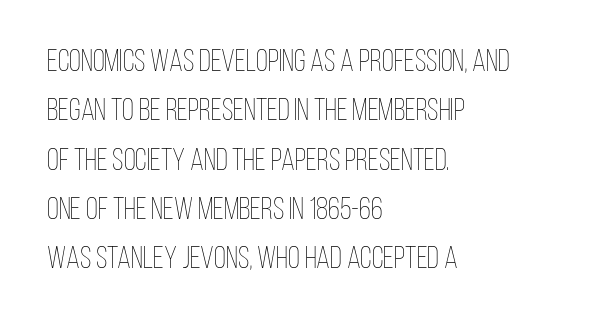
{"italic": "no", "bold": "no", "weight": "thin", "width": "condensed", "stroke_contrast": "low", "x_height": "large", "monospaced": "no", "underline": "no", "align": "left", "line_spacing": "normal", "line_spacing_ratio": 1.59, "letter_spacing": "normal", "letter_spacing_em": 0.0, "glyph_px": 31}
